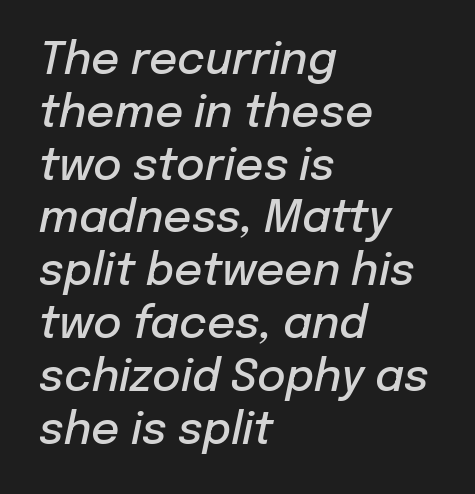
{"italic": "yes", "lean": "right", "slant_degrees": 12, "bold": "semi", "weight": "semibold", "width": "normal", "stroke_contrast": "low", "x_height": "medium", "monospaced": "no", "underline": "no", "align": "left", "line_spacing_ratio": 1.2, "letter_spacing": "normal", "letter_spacing_em": 0.0, "glyph_px": 44}
